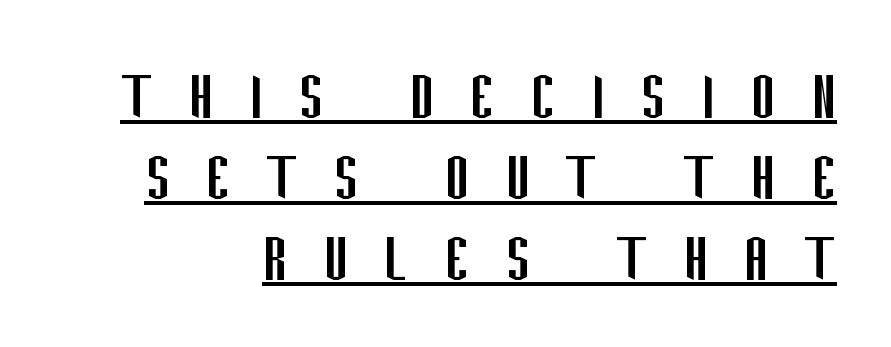
{"serif": "no", "italic": "no", "bold": "no", "weight": "regular", "width": "condensed", "stroke_contrast": "low", "x_height": "large", "monospaced": "no", "underline": "yes", "line_spacing": "tight", "line_spacing_ratio": 1.08, "letter_spacing": "wide", "letter_spacing_em": 0.47, "glyph_px": 75}
